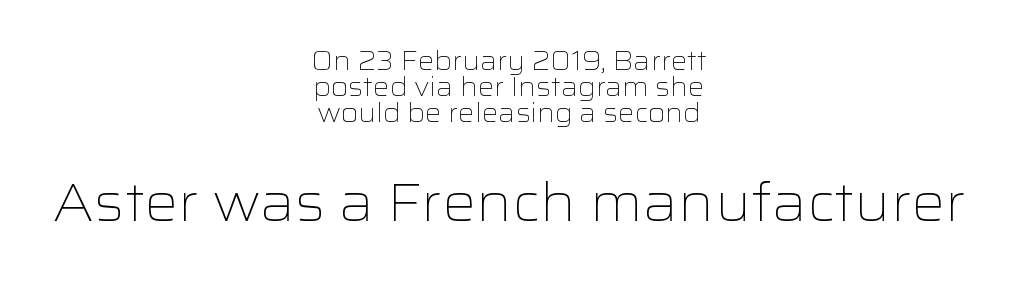
Q: Is the text bold? A: No.
Q: Is the text italic (slanted)? A: No, it is upright.
Q: Is the typeface a serif or a sans-serif typeface? A: Sans-serif.
Q: Is the text underlined? A: No.
Q: How is the paragraph aligned? A: Centered.
Q: Is the spacing between letters normal or unusually wide? A: Normal.
Q: Is the spacing between lines tight, normal or loose? A: Tight.
Q: Which block of text is set in a larger size, the first (top) or the second (bottom)? A: The second (bottom) one.
Q: Width (condensed, normal, or wide)? A: Wide.
Q: Stroke contrast? A: Low.
Q: x-height? A: Medium.
Q: Monospaced? A: No.
